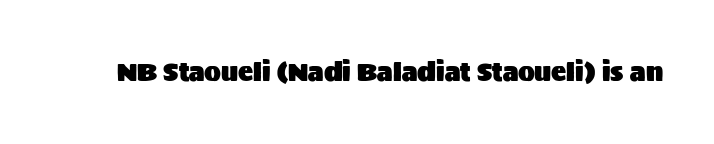
{"italic": "no", "underline": "no", "letter_spacing": "normal", "letter_spacing_em": 0.0, "glyph_px": 25}
